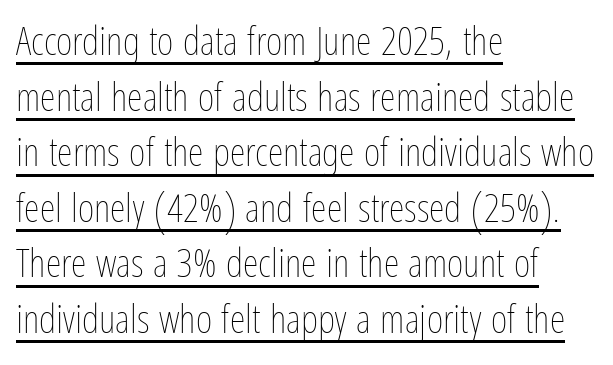
Is the letter spacing exaggerated? No — it looks like the ordinary default. Evenly set lines give the paragraph a standard silhouette. Is there an underline? Yes — a line sits under the letters. No letter is thick-stroked: the sample isn't bold. Unlike italic type, these characters show no tilt at all. Character widths vary here, with narrow letters taking less room than wide ones.
